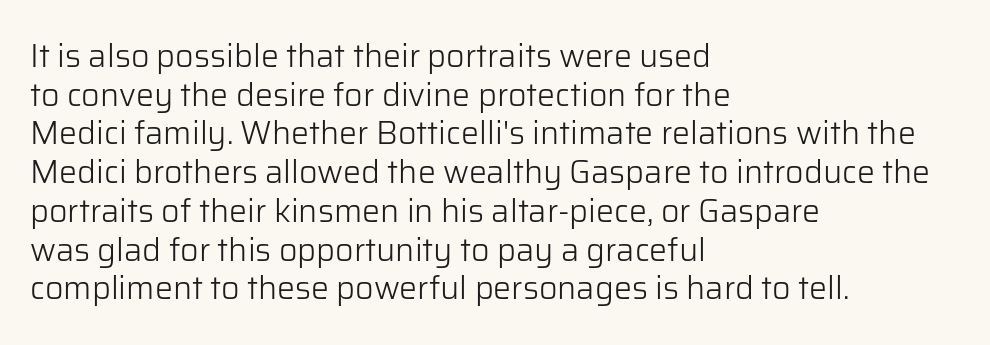
The image shows 32 px light sans-serif type, upright; set left-aligned, line spacing 1.21x, normal letter spacing, not underlined; low stroke contrast and a medium x-height.
